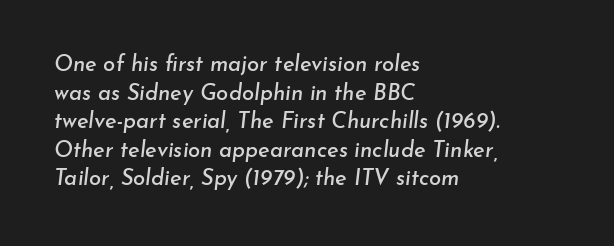
{"italic": "yes", "lean": "right", "slant_degrees": 7, "underline": "no", "align": "left", "line_spacing": "normal", "line_spacing_ratio": 1.3, "letter_spacing": "normal", "letter_spacing_em": 0.0, "glyph_px": 22}
